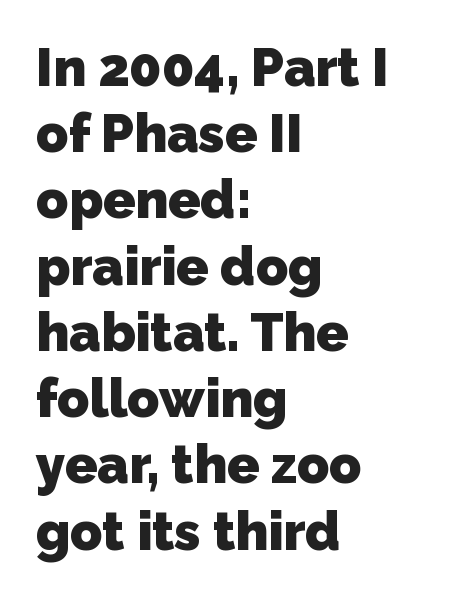
How would I describe the line gaps? Plain and ordinary. The rag falls on the right side of this text block. Is this a sans? Yes — the strokes have no serifs. These words are printed bold, with thick strokes throughout. Characters follow at the spacing the type designer built in. The rendering uses natural spacing where letterforms have individual widths.
